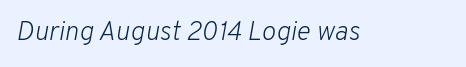
The image shows 27 px text type, italic (leaning right); set normal letter spacing, not underlined.
